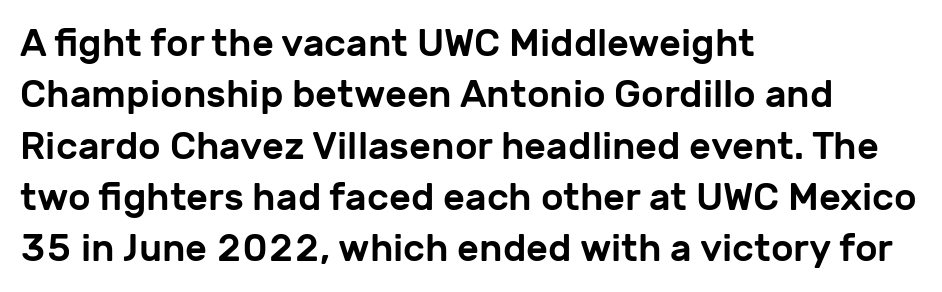
Q: Is the text italic (slanted)? A: No, it is upright.
Q: Is the typeface a serif or a sans-serif typeface? A: Sans-serif.
Q: Is the text underlined? A: No.
Q: How is the paragraph aligned? A: Left-aligned.
Q: Is the spacing between letters normal or unusually wide? A: Normal.
Q: Is the spacing between lines tight, normal or loose? A: Normal.
Q: Width (condensed, normal, or wide)? A: Normal.
Q: Stroke contrast? A: Low.
Q: x-height? A: Medium.
Q: Monospaced? A: No.
